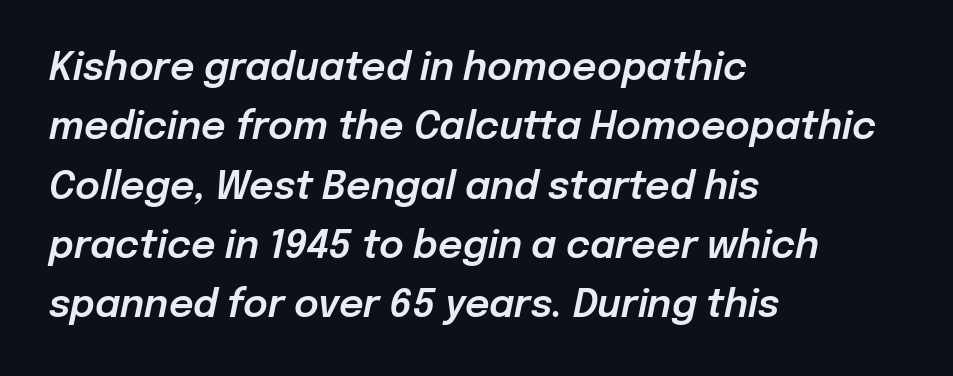
Q: Is the text italic (slanted)? A: Yes, it leans right by about 12 degrees.
Q: Is the text underlined? A: No.
Q: How is the paragraph aligned? A: Left-aligned.
Q: Is the spacing between letters normal or unusually wide? A: Normal.
Q: Is the spacing between lines tight, normal or loose? A: Normal.
Q: Width (condensed, normal, or wide)? A: Normal.
Q: Stroke contrast? A: Low.
Q: x-height? A: Medium.
Q: Monospaced? A: No.
